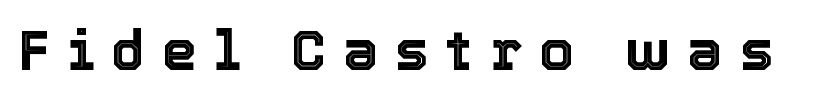
{"italic": "no", "width": "normal", "x_height": "medium", "monospaced": "no", "underline": "no", "letter_spacing": "wide", "letter_spacing_em": 0.31, "glyph_px": 56}
